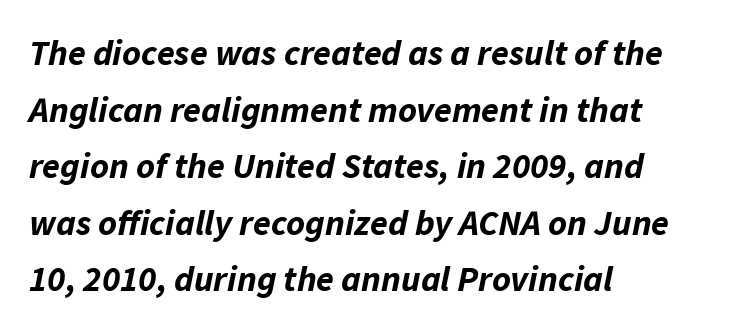
{"italic": "yes", "lean": "right", "slant_degrees": 11, "bold": "yes", "weight": "bold", "width": "normal", "stroke_contrast": "low", "x_height": "medium", "monospaced": "no", "underline": "no", "align": "left", "line_spacing": "normal", "line_spacing_ratio": 1.57, "letter_spacing": "normal", "letter_spacing_em": 0.0, "glyph_px": 36}
